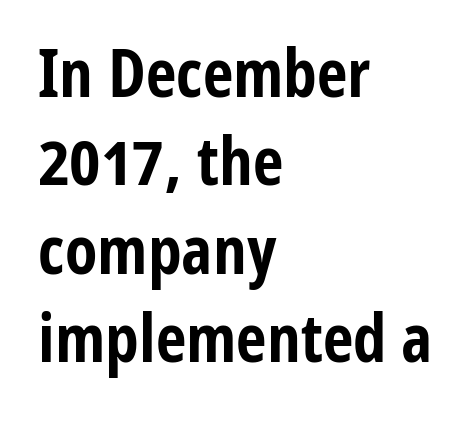
The strip under each line holds only bare page. Plenty of ink on the page — the face is bold. Horizontally, the lines are justified to the leading edge only. Successive baselines arrive at the customary interval. What kind of face is this? One without serifs — a sans.
